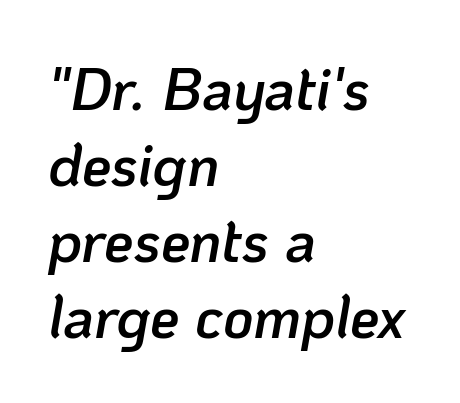
The typography opts for an oblique posture over an upright one. Short and long lines alike share a common starting point at left. There is no visible air inserted between adjacent glyphs. The area under the type is left untouched.
